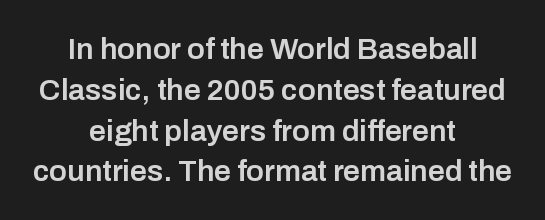
Q: Is the text bold? A: Semi-bold.
Q: Is the text italic (slanted)? A: No, it is upright.
Q: Is the typeface a serif or a sans-serif typeface? A: Sans-serif.
Q: Is the text underlined? A: No.
Q: How is the paragraph aligned? A: Centered.
Q: Is the spacing between letters normal or unusually wide? A: Normal.
Q: Is the spacing between lines tight, normal or loose? A: Normal.
Q: Width (condensed, normal, or wide)? A: Normal.
Q: Stroke contrast? A: Low.
Q: x-height? A: Medium.
Q: Monospaced? A: No.
